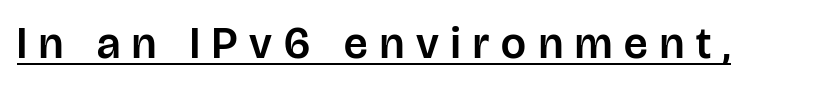
Q: Is the text italic (slanted)? A: No, it is upright.
Q: Is the typeface a serif or a sans-serif typeface? A: Sans-serif.
Q: Is the text underlined? A: Yes.
Q: Is the spacing between letters normal or unusually wide? A: Unusually wide.
Q: Width (condensed, normal, or wide)? A: Normal.
Q: Stroke contrast? A: Low.
Q: x-height? A: Large.
Q: Monospaced? A: No.
